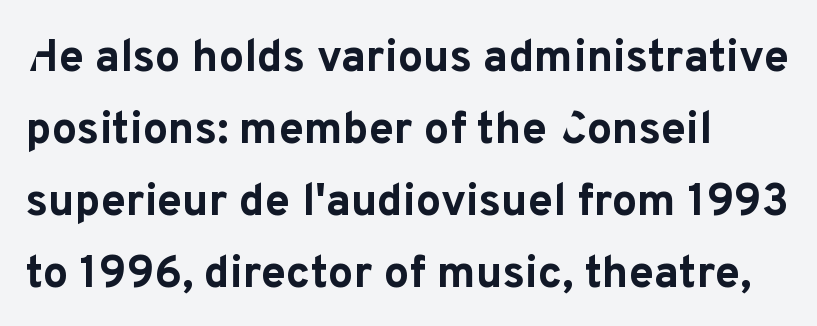
A sans-serif font was chosen for this passage. Underline: absent. Do the characters align in a grid? No, the font is proportional. Upright lettering throughout.
